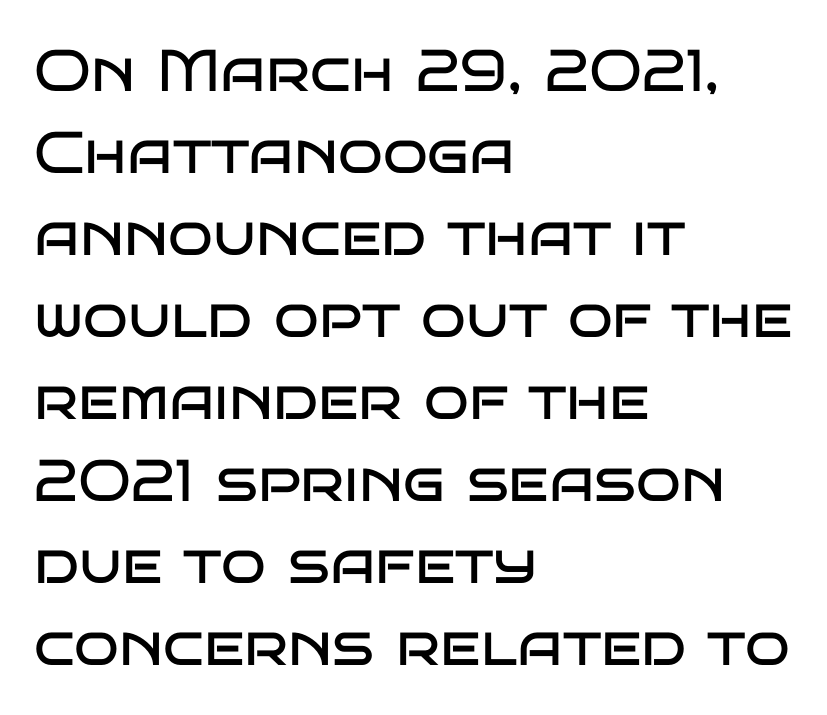
{"serif": "no", "italic": "no", "bold": "no", "weight": "regular", "width": "wide", "stroke_contrast": "low", "x_height": "large", "monospaced": "no", "underline": "no", "align": "left", "line_spacing": "normal", "line_spacing_ratio": 1.39, "letter_spacing": "normal", "letter_spacing_em": 0.0, "glyph_px": 59}
